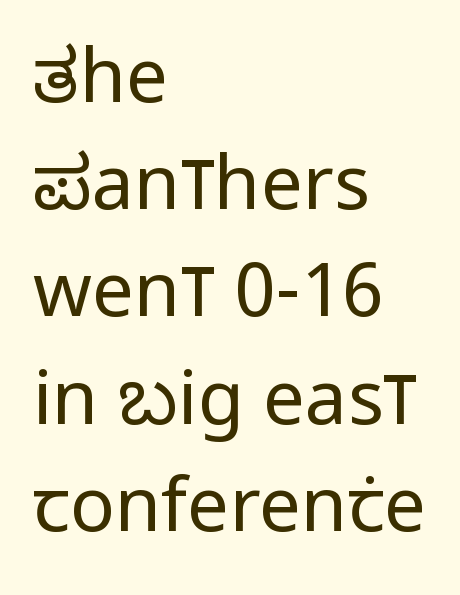
Q: Is the text bold? A: No.
Q: Is the text italic (slanted)? A: No, it is upright.
Q: Is the typeface a serif or a sans-serif typeface? A: Sans-serif.
Q: Is the text underlined? A: No.
Q: How is the paragraph aligned? A: Left-aligned.
Q: Is the spacing between letters normal or unusually wide? A: Normal.
Q: Is the spacing between lines tight, normal or loose? A: Normal.
Q: Width (condensed, normal, or wide)? A: Condensed.
Q: Stroke contrast? A: Low.
Q: x-height? A: Large.
Q: Monospaced? A: No.
